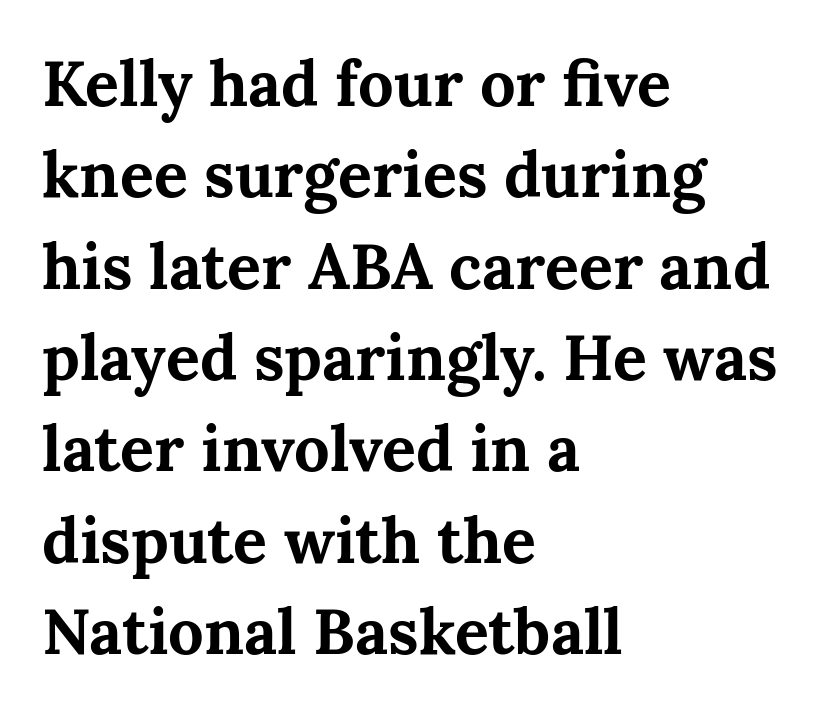
When letters stand straight like this, we call the style roman or upright. Regarding leading, the lines here are spaced in the standard way. The passage shown is emphatically bold. Standard letterfit; no display-style spreading of the glyphs. Rule under the text: the space is simply empty. In terms of letterform style, serifs are clearly present.
